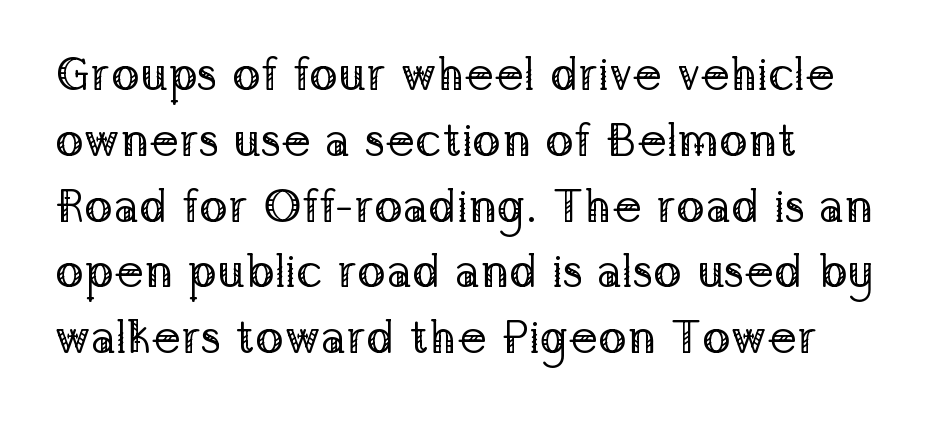
{"serif": "yes", "italic": "no", "bold": "no", "weight": "regular", "width": "normal", "stroke_contrast": "low", "x_height": "medium", "monospaced": "no", "underline": "no", "align": "left", "line_spacing": "normal", "line_spacing_ratio": 1.4, "letter_spacing": "normal", "letter_spacing_em": 0.0, "glyph_px": 47}
